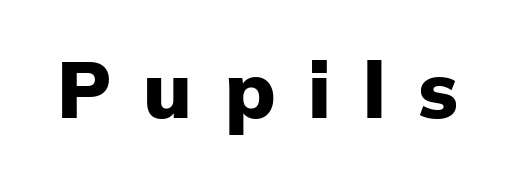
Q: Is the text bold? A: Yes.
Q: Is the text italic (slanted)? A: No, it is upright.
Q: Is the typeface a serif or a sans-serif typeface? A: Sans-serif.
Q: Is the text underlined? A: No.
Q: Is the spacing between letters normal or unusually wide? A: Unusually wide.
Q: Width (condensed, normal, or wide)? A: Normal.
Q: Stroke contrast? A: Low.
Q: x-height? A: Medium.
Q: Monospaced? A: No.
